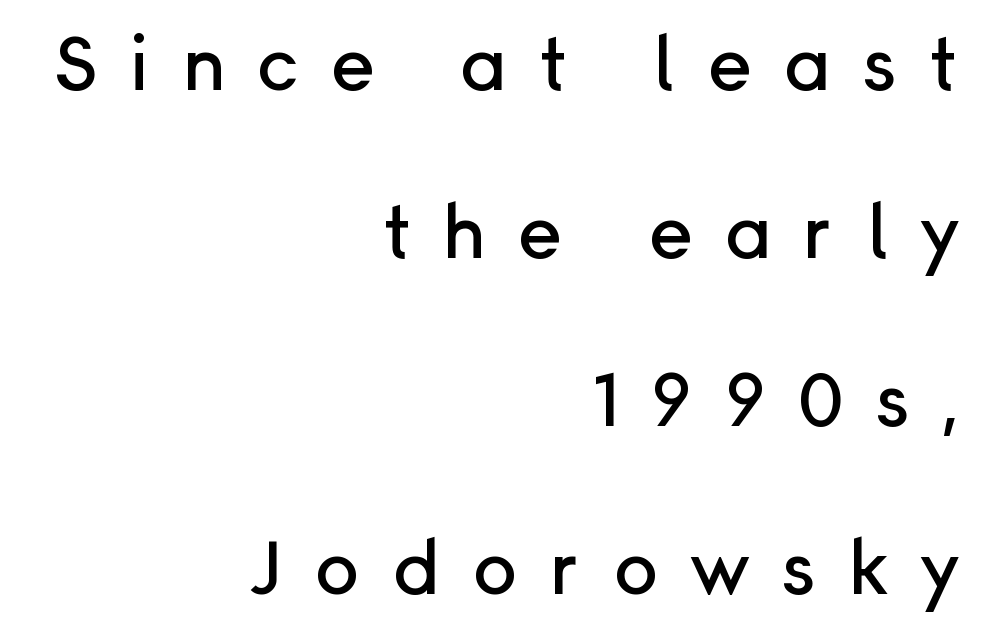
The image shows 74 px sans-serif type, upright; set right-aligned, loose line spacing (2.27x), unusually wide letter spacing (+0.43 em), not underlined; low stroke contrast and a medium x-height.
